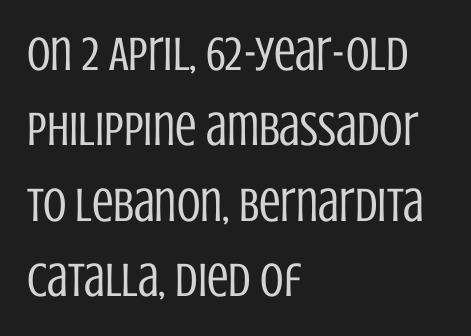
{"serif": "no", "italic": "no", "bold": "no", "weight": "regular", "width": "condensed", "stroke_contrast": "low", "x_height": "large", "monospaced": "no", "underline": "no", "align": "left", "line_spacing": "normal", "line_spacing_ratio": 1.57, "letter_spacing": "normal", "letter_spacing_em": 0.0, "glyph_px": 48}
